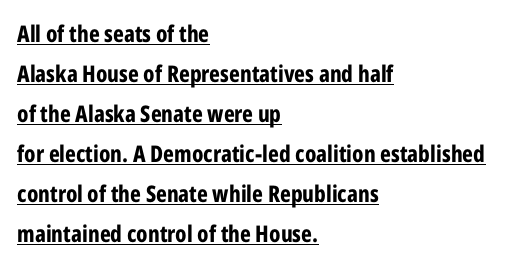
The image shows 23 px bold type, upright; set left-aligned, line spacing 1.74x, normal letter spacing, underlined.
